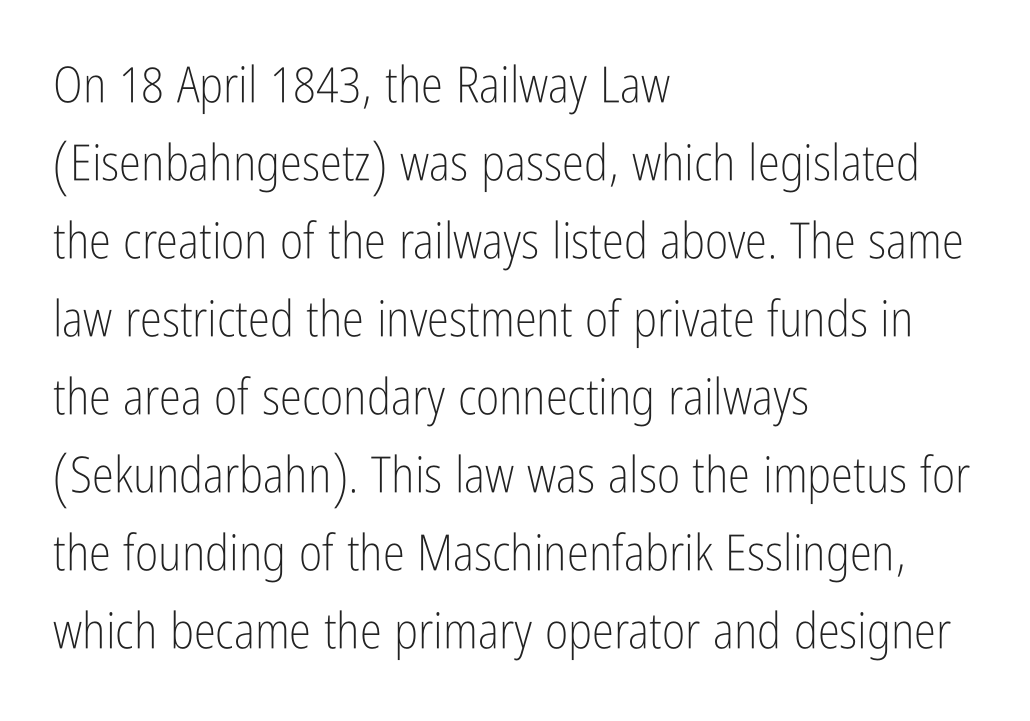
The image shows 50 px light, condensed sans-serif type, upright; set left-aligned, normal line spacing (1.56x), normal letter spacing, not underlined; low stroke contrast and a medium x-height.
